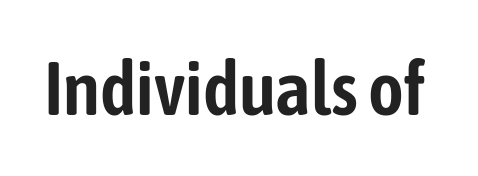
Q: Is the text italic (slanted)? A: No, it is upright.
Q: Is the typeface a serif or a sans-serif typeface? A: Sans-serif.
Q: Is the text underlined? A: No.
Q: Is the spacing between letters normal or unusually wide? A: Normal.
Q: Width (condensed, normal, or wide)? A: Condensed.
Q: Stroke contrast? A: Low.
Q: x-height? A: Medium.
Q: Monospaced? A: No.
